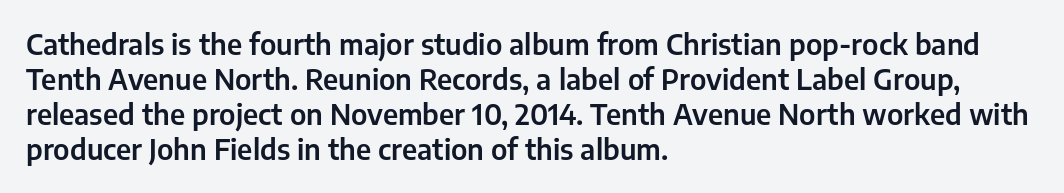
The image shows 28 px sans-serif type, upright; set left-aligned, normal line spacing (1.25x), normal letter spacing, not underlined; low stroke contrast and a medium x-height.
